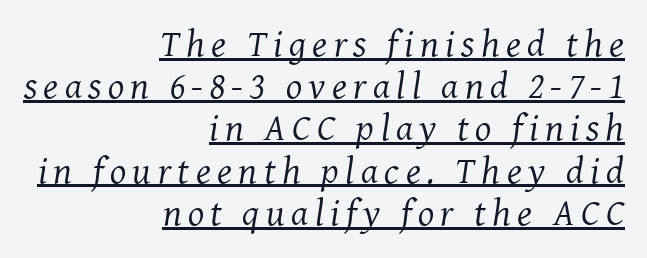
The image shows 38 px regular-weight serif type, italic (leaning right); set right-aligned, tight line spacing (1.11x), underlined; medium stroke contrast and a medium x-height.
